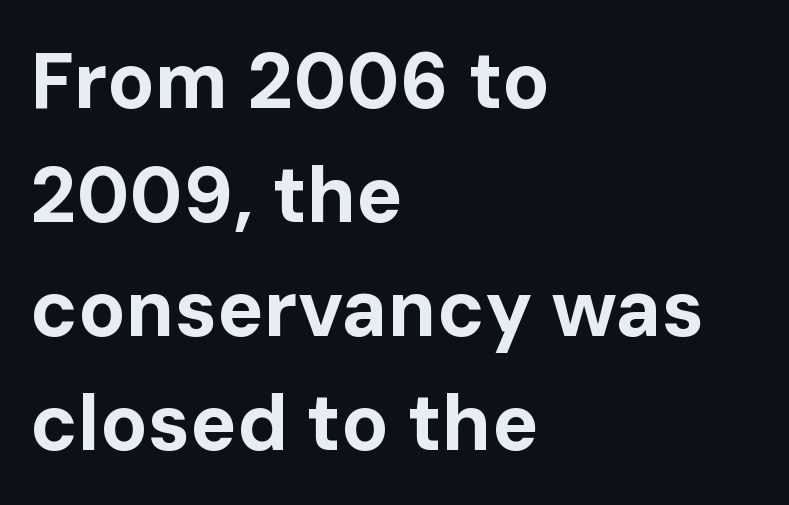
Q: Is the text bold? A: Yes.
Q: Is the text italic (slanted)? A: No, it is upright.
Q: Is the typeface a serif or a sans-serif typeface? A: Sans-serif.
Q: Is the text underlined? A: No.
Q: How is the paragraph aligned? A: Left-aligned.
Q: Is the spacing between letters normal or unusually wide? A: Normal.
Q: Is the spacing between lines tight, normal or loose? A: Normal.
Q: Width (condensed, normal, or wide)? A: Normal.
Q: Stroke contrast? A: Low.
Q: x-height? A: Medium.
Q: Monospaced? A: No.
